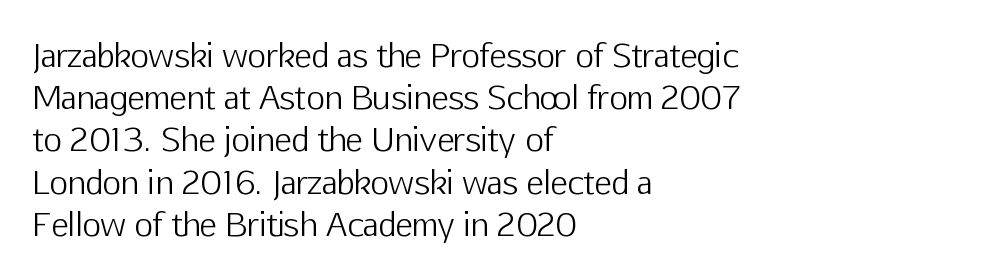
{"serif": "no", "italic": "no", "bold": "no", "weight": "light", "width": "normal", "stroke_contrast": "low", "x_height": "medium", "monospaced": "no", "underline": "no", "align": "left", "line_spacing": "normal", "line_spacing_ratio": 1.32, "letter_spacing": "normal", "letter_spacing_em": 0.0, "glyph_px": 32}
